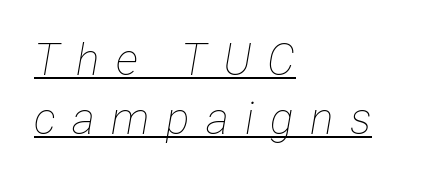
{"italic": "yes", "lean": "right", "slant_degrees": 12, "bold": "no", "weight": "thin", "width": "condensed", "stroke_contrast": "low", "x_height": "medium", "monospaced": "no", "underline": "yes", "align": "left", "line_spacing": "normal", "line_spacing_ratio": 1.34, "letter_spacing": "wide", "letter_spacing_em": 0.37, "glyph_px": 44}
